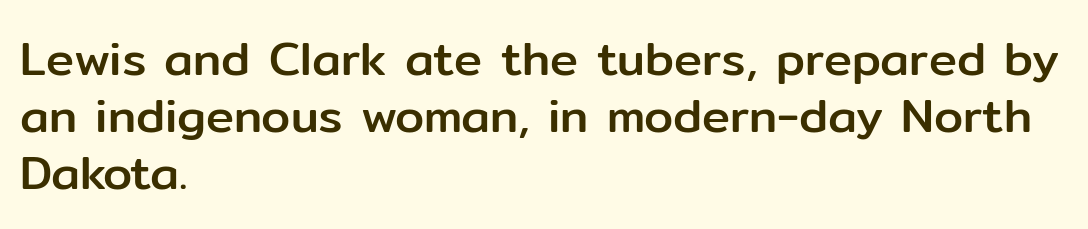
The image shows 47 px sans-serif type, upright; set left-aligned, line spacing 1.21x, normal letter spacing, not underlined; low stroke contrast and a medium x-height.
